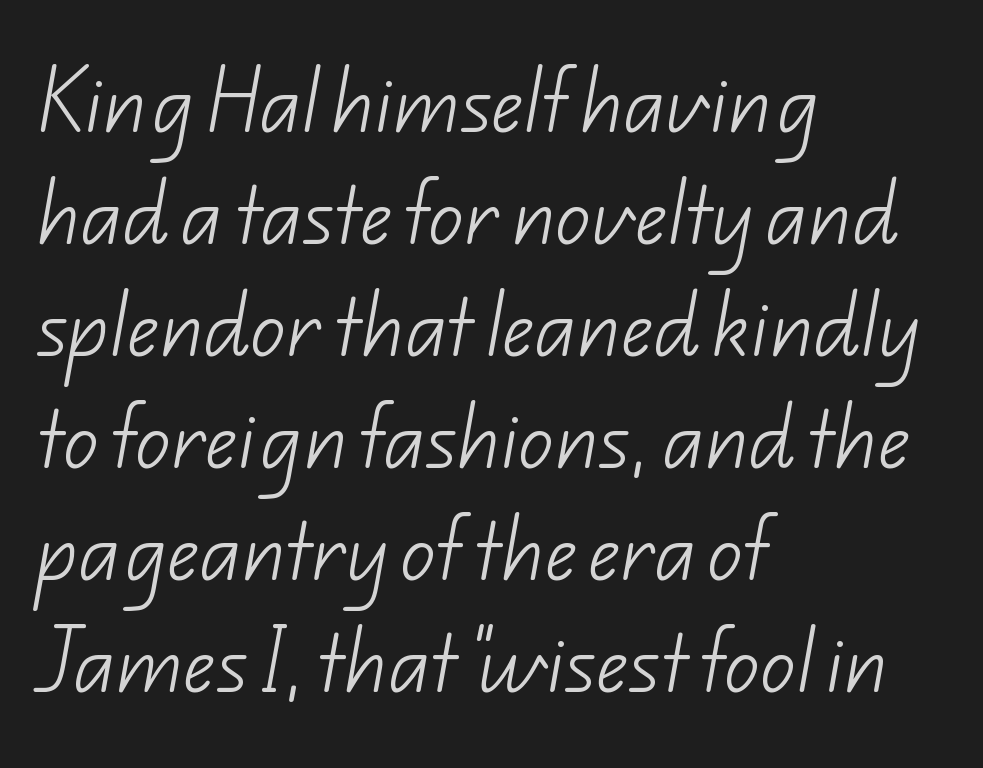
Q: Is the text bold? A: No.
Q: Is the typeface a serif or a sans-serif typeface? A: Sans-serif.
Q: Is the text underlined? A: No.
Q: How is the paragraph aligned? A: Left-aligned.
Q: Is the spacing between letters normal or unusually wide? A: Normal.
Q: Is the spacing between lines tight, normal or loose? A: Normal.
Q: Width (condensed, normal, or wide)? A: Normal.
Q: Stroke contrast? A: Low.
Q: x-height? A: Small.
Q: Monospaced? A: No.
